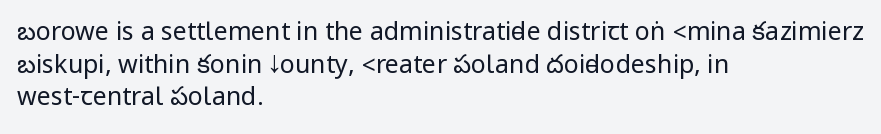
The image shows 25 px text type, upright; set left-aligned, normal line spacing (1.31x), normal letter spacing, not underlined.
